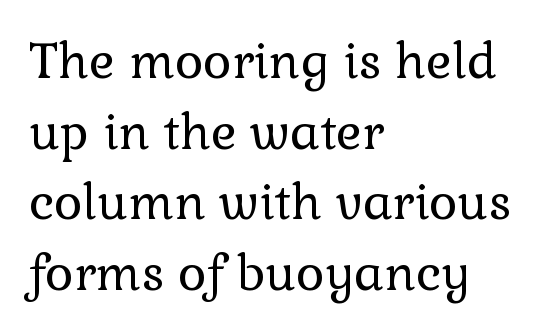
The image shows 49 px regular-weight serif type, upright; set left-aligned, normal line spacing (1.44x), normal letter spacing, not underlined; a medium x-height.
